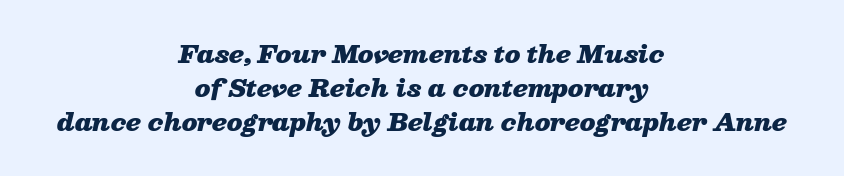
{"italic": "yes", "lean": "right", "slant_degrees": 13, "bold": "yes", "underline": "no", "align": "center", "line_spacing": "normal", "line_spacing_ratio": 1.48, "letter_spacing": "normal", "letter_spacing_em": 0.0, "glyph_px": 23}
